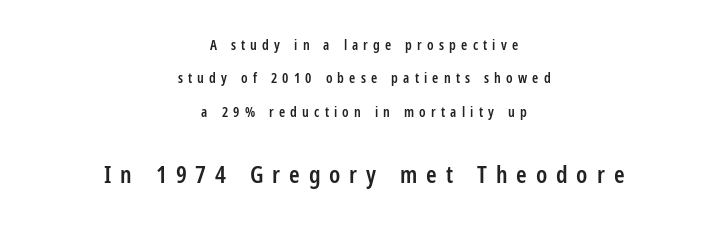
The image shows 24 px text type, upright; set centered, loose line spacing (2.39x), unusually wide letter spacing (+0.37 em), not underlined; the second (bottom) block is 1.71x larger.
